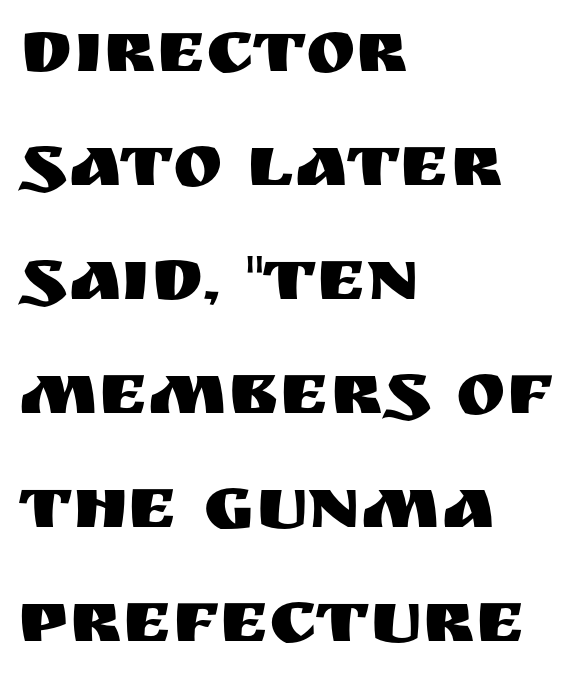
Q: Is the text italic (slanted)? A: No, it is upright.
Q: Is the typeface a serif or a sans-serif typeface? A: Sans-serif.
Q: Is the text underlined? A: No.
Q: How is the paragraph aligned? A: Left-aligned.
Q: Is the spacing between letters normal or unusually wide? A: Normal.
Q: Is the spacing between lines tight, normal or loose? A: Normal.
Q: Width (condensed, normal, or wide)? A: Normal.
Q: Stroke contrast? A: Medium.
Q: x-height? A: Large.
Q: Monospaced? A: No.
